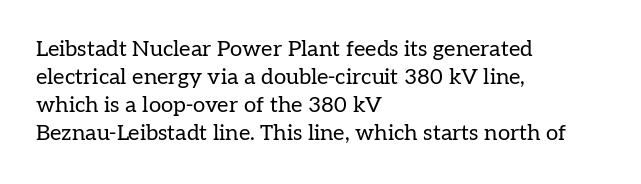
{"italic": "no", "bold": "no", "underline": "no", "align": "left", "line_spacing": "normal", "line_spacing_ratio": 1.28, "letter_spacing": "normal", "letter_spacing_em": 0.0, "glyph_px": 22}
